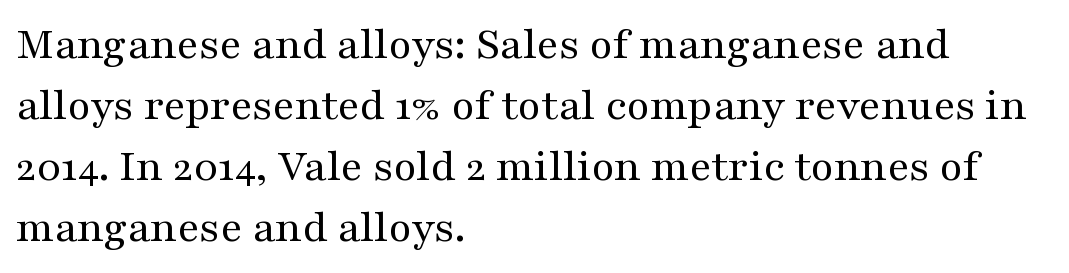
The image shows 47 px regular-weight, wide serif type, upright; set left-aligned, normal line spacing (1.3x), normal letter spacing, not underlined; medium stroke contrast and a medium x-height.
